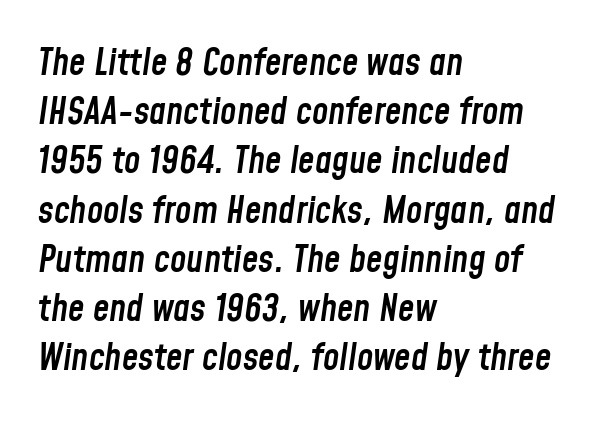
{"italic": "yes", "lean": "right", "slant_degrees": 8, "bold": "semi", "weight": "semibold", "width": "condensed", "stroke_contrast": "low", "x_height": "medium", "monospaced": "no", "underline": "no", "align": "left", "line_spacing": "normal", "line_spacing_ratio": 1.33, "letter_spacing": "normal", "letter_spacing_em": 0.0, "glyph_px": 37}
